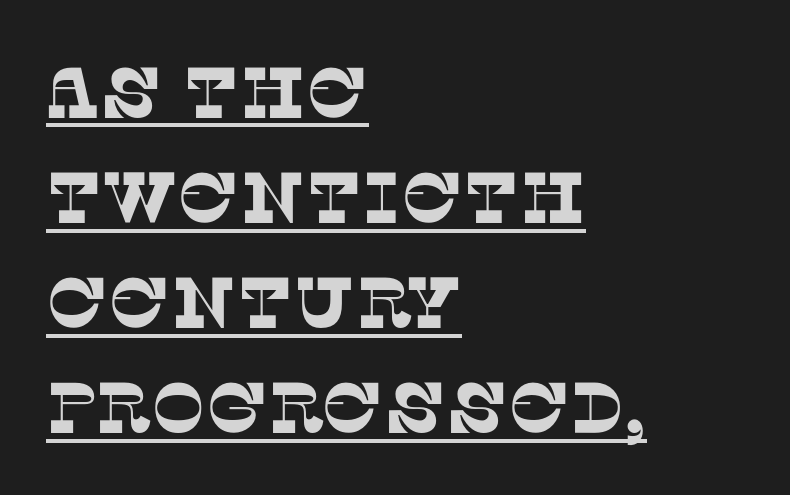
{"serif": "yes", "width": "normal", "stroke_contrast": "low", "x_height": "large", "monospaced": "no", "underline": "yes", "align": "left", "line_spacing": "normal", "line_spacing_ratio": 1.46, "letter_spacing": "normal", "letter_spacing_em": 0.0, "glyph_px": 72}
